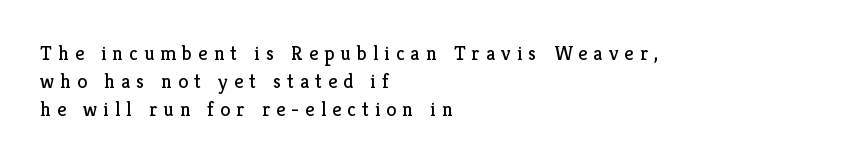
This rendering uses left alignment, leaving the right contour irregular. The string is rendered with underlining switched off. Baseline-to-baseline distance is the conventional proportion of letter height. Stroke thickness stays within the range of a standard reading face or lighter.
